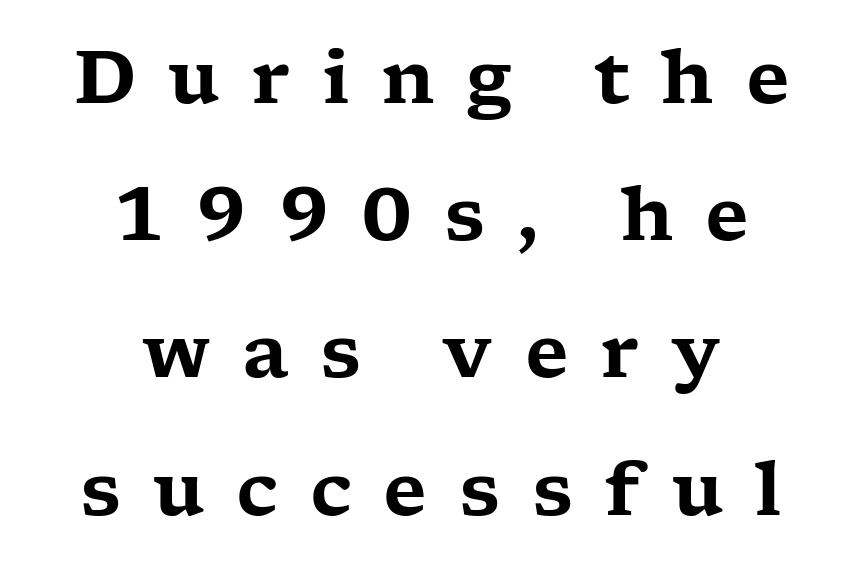
Character widths vary here, with narrow letters taking less room than wide ones. Italic: no, the glyphs are upright roman. Teacher's note: observe the equal gaps on both sides — that is centered alignment. The gaps between neighbouring characters are conspicuously large. Glance below the letters and you will spot only blank space. This rendering employs a face with finishing strokes, i.e., a serif.
